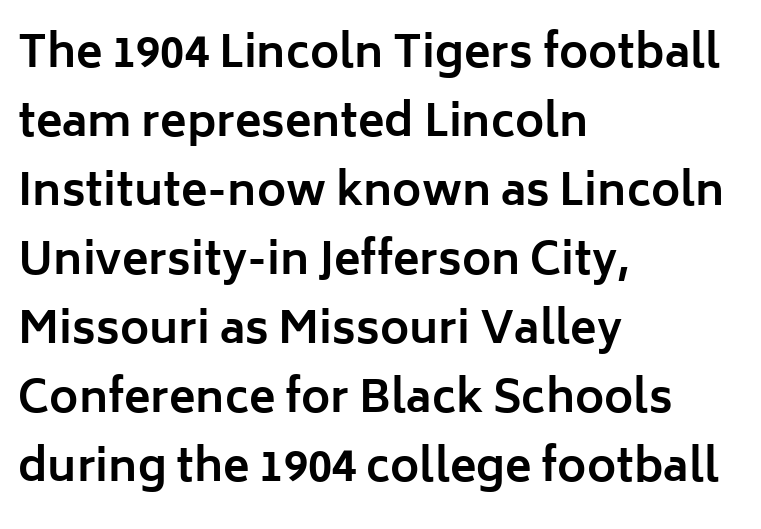
The image shows 44 px bold sans-serif type, upright; set left-aligned, normal line spacing (1.57x), normal letter spacing, not underlined; low stroke contrast and a medium x-height.
